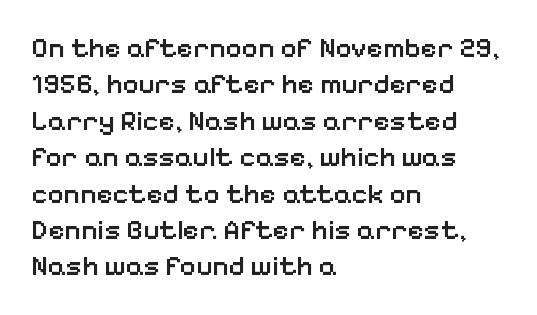
Q: Is the text bold? A: Semi-bold.
Q: Is the text italic (slanted)? A: No, it is upright.
Q: Is the typeface a serif or a sans-serif typeface? A: Sans-serif.
Q: Is the text underlined? A: No.
Q: How is the paragraph aligned? A: Left-aligned.
Q: Is the spacing between letters normal or unusually wide? A: Normal.
Q: Is the spacing between lines tight, normal or loose? A: Normal.
Q: Width (condensed, normal, or wide)? A: Normal.
Q: Stroke contrast? A: Low.
Q: x-height? A: Medium.
Q: Monospaced? A: No.
